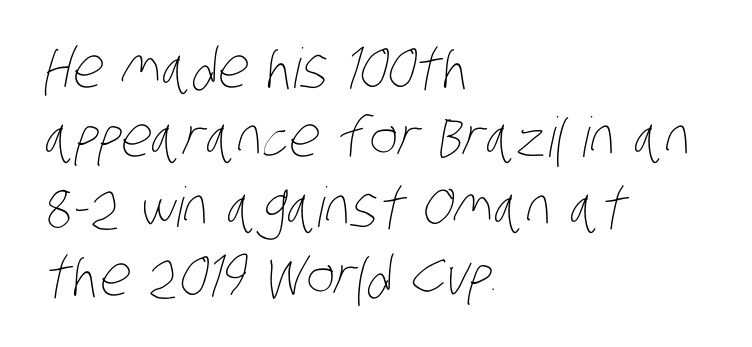
Reading down the column, the eye jumps a familiar distance to each next line. Varying glyph widths throughout — classic text-font behaviour. The glyphs are unaccompanied by any horizontal stroke below them. Horizontal alignment here is leftward, the default for most running prose. Is the stroke heavy? The answer is a plain regular-or-lighter. No extra tracking has been applied to these lines.
